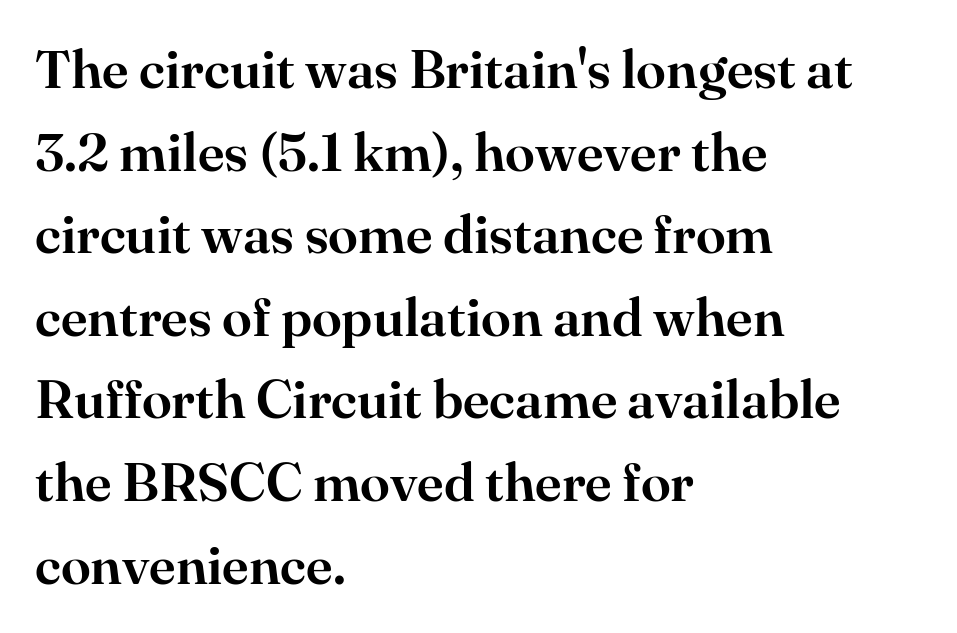
The type sits square on the baseline with zero lean. The setting favours the left margin, as ordinary paragraphs usually do. These lines are rendered in a variable-pitch font. I'd call this a serif setting — the letters wear small feet. Each word holds together tightly as a unit, with standard inter-letter gaps.
